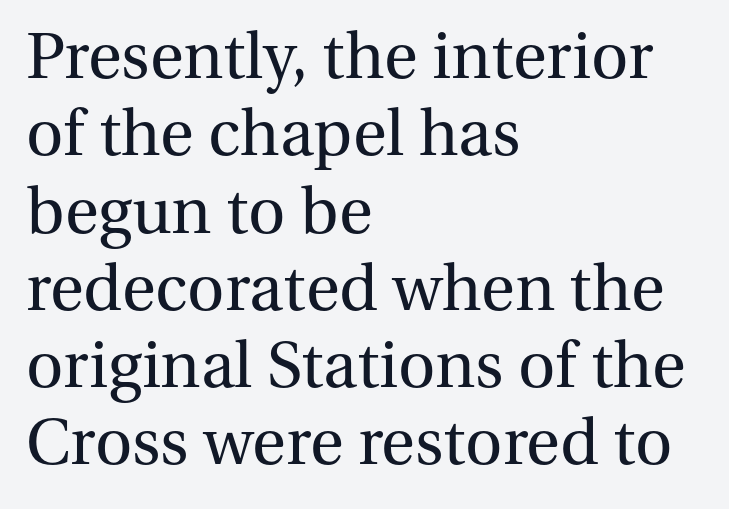
{"serif": "yes", "italic": "no", "bold": "no", "weight": "regular", "width": "normal", "stroke_contrast": "medium", "x_height": "medium", "monospaced": "no", "underline": "no", "align": "left", "line_spacing": "tight", "line_spacing_ratio": 1.12, "letter_spacing": "normal", "letter_spacing_em": 0.0, "glyph_px": 69}
